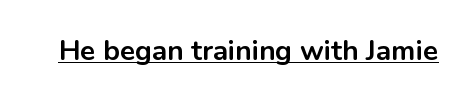
The image shows 28 px bold sans-serif type, upright; set normal letter spacing, underlined; low stroke contrast and a medium x-height.
